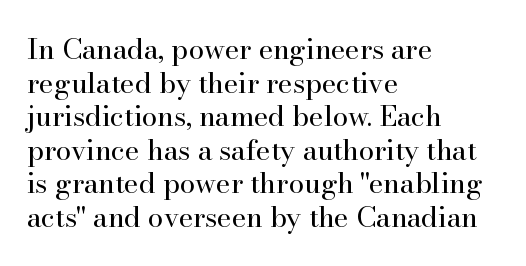
{"serif": "yes", "italic": "no", "bold": "no", "weight": "regular", "width": "normal", "stroke_contrast": "high", "x_height": "small", "monospaced": "no", "underline": "no", "align": "left", "line_spacing_ratio": 1.2, "letter_spacing": "normal", "letter_spacing_em": 0.0, "glyph_px": 28}
